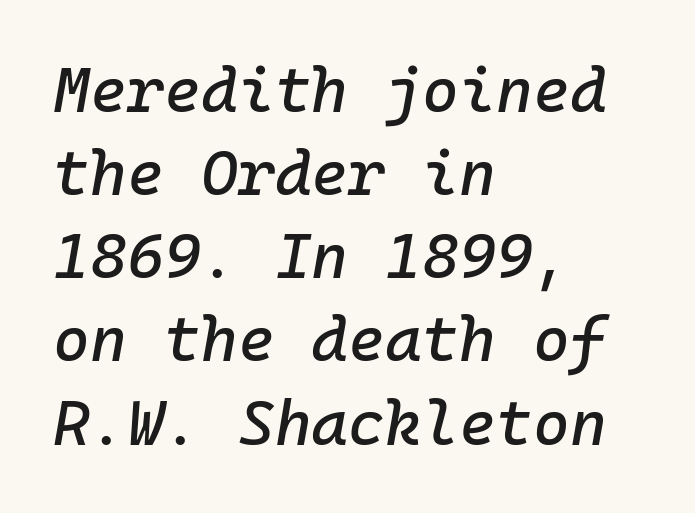
The image shows 63 px text type, italic (leaning right), monospaced; set left-aligned, normal line spacing (1.32x), normal letter spacing, not underlined; low stroke contrast and a medium x-height.
